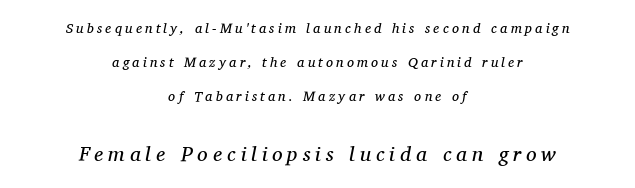
Line starts and ends both wander, symmetrically. The later block is typeset at a bigger size than the earlier block. Reading down the column, the eye jumps a long way to each next line. The whole block is typeset with a tilt. The tracking reads as deliberately expanded to a designer's eye.
